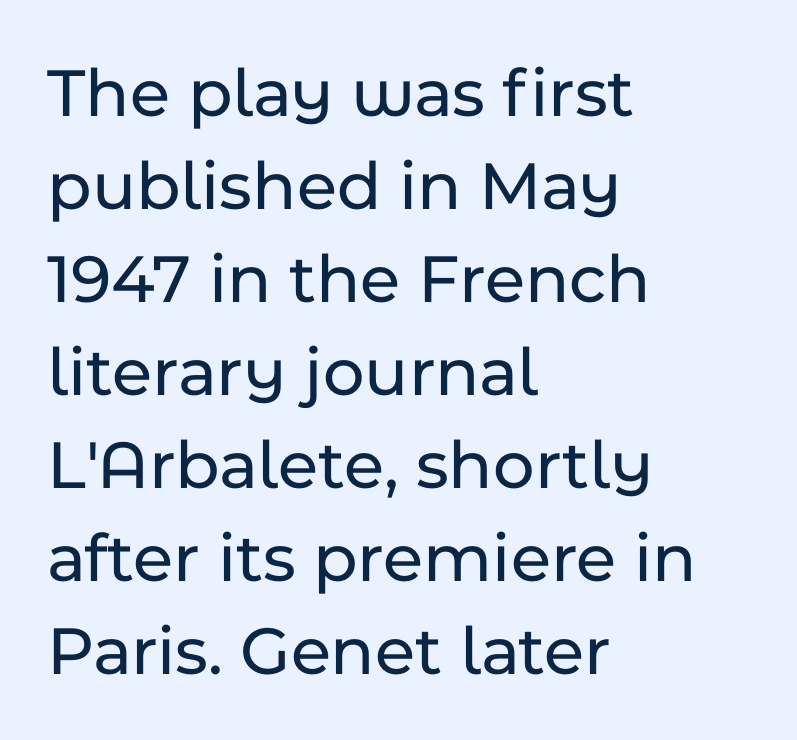
Observe the absence of serifs on each vertical stroke in this sample. Spacing verdict: proportional, widths tailored to each character. Posture: straight, roman, zero tilt. Look at the tracking — it's just the regular setting, nothing added. What's the leading like? Ordinary, nothing unusual. Unmarked baselines from the first word to the last.
